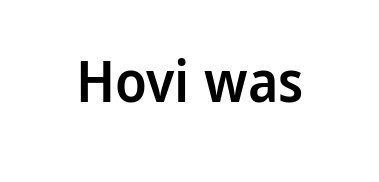
The image shows 57 px semibold sans-serif type, upright; set normal letter spacing, not underlined; low stroke contrast and a medium x-height.
